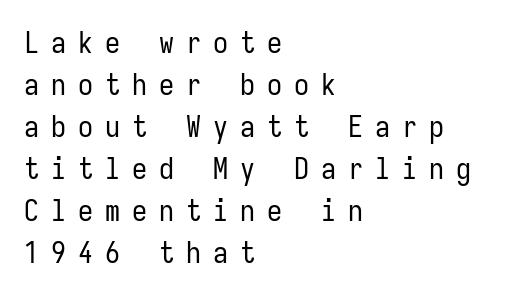
The image shows 30 px regular-weight, condensed sans-serif type, upright, monospaced; set left-aligned, normal line spacing (1.4x), unusually wide letter spacing (+0.4 em), not underlined; low stroke contrast and a medium x-height.
